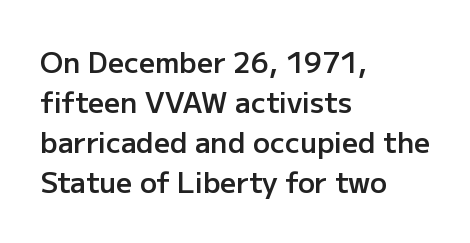
{"serif": "no", "italic": "no", "bold": "semi", "weight": "semibold", "width": "normal", "stroke_contrast": "low", "x_height": "medium", "monospaced": "no", "underline": "no", "align": "left", "line_spacing": "normal", "line_spacing_ratio": 1.43, "letter_spacing": "normal", "letter_spacing_em": 0.0, "glyph_px": 28}
